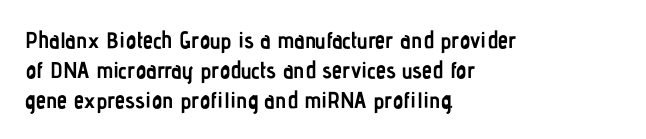
{"italic": "no", "bold": "yes", "underline": "no", "align": "left", "line_spacing": "normal", "line_spacing_ratio": 1.3, "letter_spacing": "normal", "letter_spacing_em": 0.0, "glyph_px": 23}
